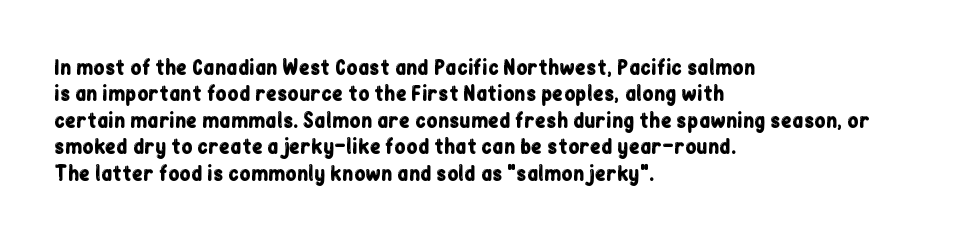
The image shows 20 px text type, upright; set left-aligned, normal line spacing (1.32x), normal letter spacing, not underlined.
